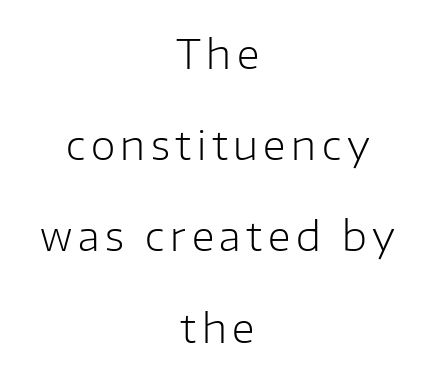
Q: Is the text bold? A: No.
Q: Is the text italic (slanted)? A: No, it is upright.
Q: Is the typeface a serif or a sans-serif typeface? A: Sans-serif.
Q: Is the text underlined? A: No.
Q: How is the paragraph aligned? A: Centered.
Q: Is the spacing between lines tight, normal or loose? A: Loose.
Q: Width (condensed, normal, or wide)? A: Normal.
Q: Stroke contrast? A: Low.
Q: x-height? A: Medium.
Q: Monospaced? A: No.
